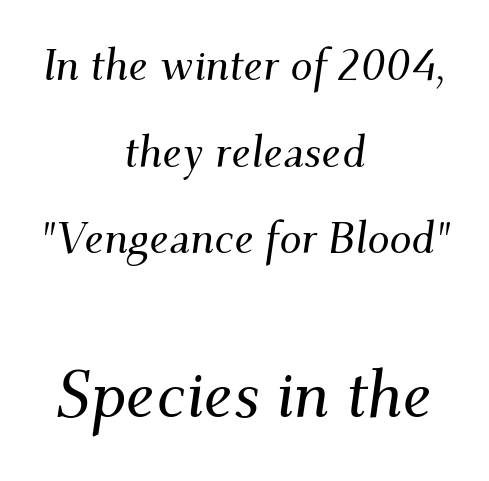
{"serif": "yes", "italic": "yes", "lean": "right", "slant_degrees": 9, "width": "normal", "stroke_contrast": "medium", "x_height": "small", "monospaced": "no", "underline": "no", "align": "center", "line_spacing": "loose", "line_spacing_ratio": 1.97, "letter_spacing": "normal", "letter_spacing_em": 0.0, "larger_block": "second", "size_ratio": 1.5, "glyph_px": 66}
